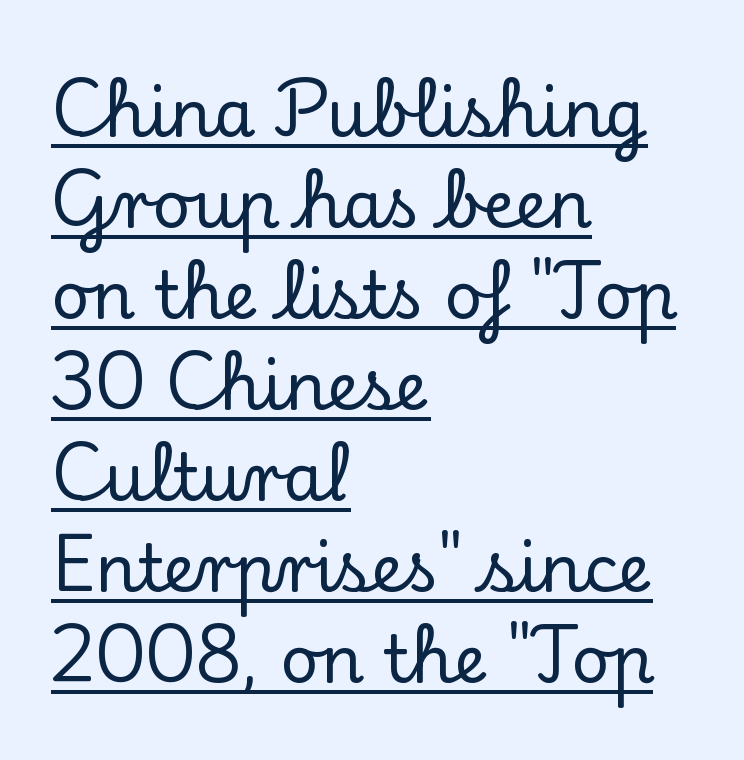
This sample keeps an unexceptional amount of space between lines. The rendering keeps characters at their native spacing. Is this a sans? No — the strokes have serifs. Every stem runs plumb, perpendicular to the baseline. A typesetter would call this proportional, since set widths differ per character. This is underlined copy, the kind a proofreader might mark for attention.
